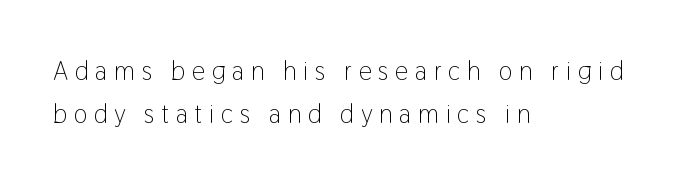
Ordinary non-slanted type is in use. The line texture is sparse and dotted thanks to wide tracking. Check the space under the baseline: it is left empty. How would I describe the line gaps? Plain and ordinary.
